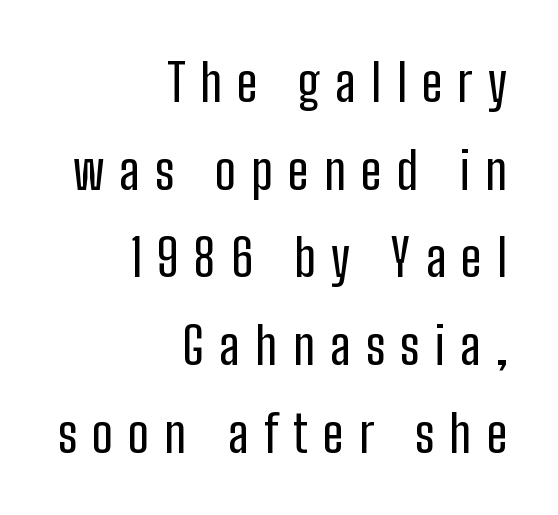
{"serif": "no", "italic": "no", "width": "condensed", "stroke_contrast": "low", "x_height": "medium", "monospaced": "no", "underline": "no", "align": "right", "line_spacing_ratio": 1.72, "letter_spacing": "wide", "letter_spacing_em": 0.3, "glyph_px": 51}
